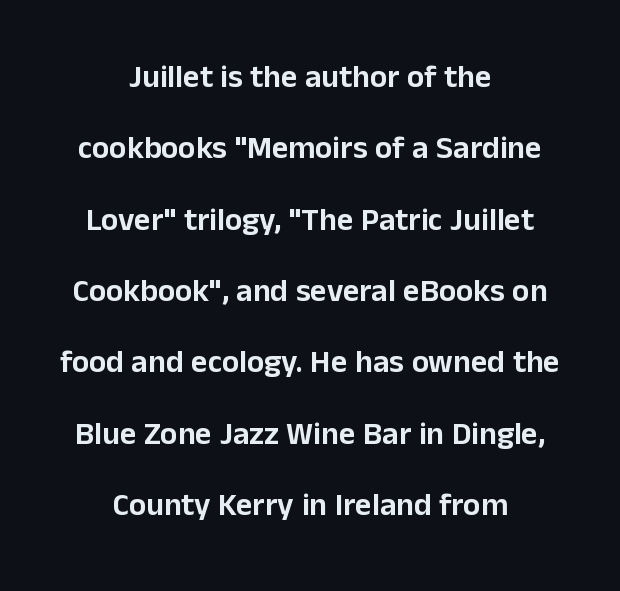
The image shows 32 px sans-serif type, upright; set centered, loose line spacing (2.23x), normal letter spacing, not underlined; low stroke contrast and a medium x-height.
